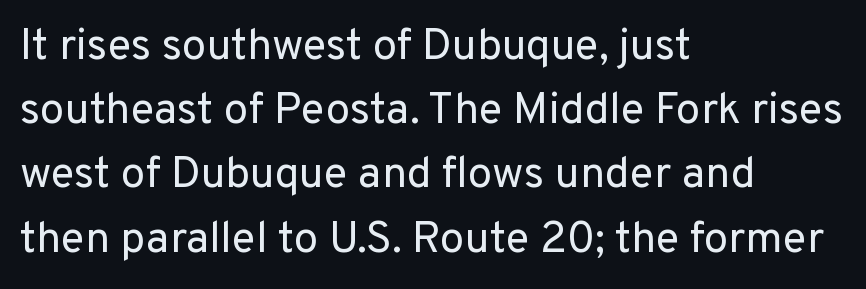
Is the type heavy? It reads as light-to-regular instead. Clear beneath every line of the passage. Caption: standard tracking, unaltered. The letters stand upright; this is a roman face.
